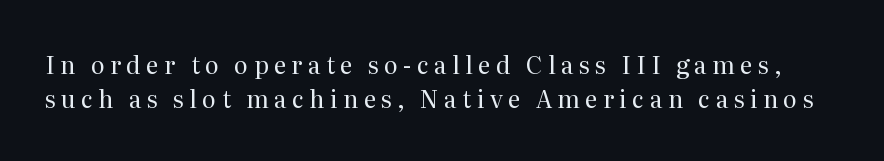
The letterforms stand isolated, each surrounded by extra space. The specimen omits any rule beneath the text block's lines. A light-to-regular cut is what we see here. Does the lettering tilt? It doesn't — this is upright.
